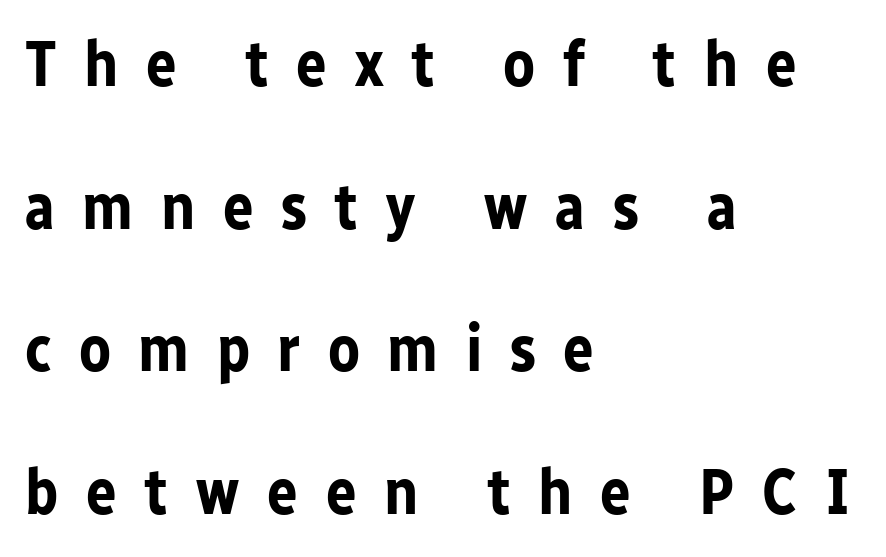
{"serif": "no", "italic": "no", "bold": "yes", "weight": "bold", "width": "normal", "stroke_contrast": "low", "x_height": "medium", "monospaced": "no", "underline": "no", "align": "left", "line_spacing": "loose", "line_spacing_ratio": 2.23, "letter_spacing": "wide", "letter_spacing_em": 0.43, "glyph_px": 64}
